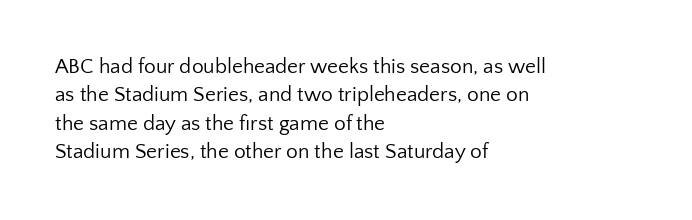
Evenly set lines give the paragraph a standard silhouette. Students, note that the glyphs here touch the page at normal intervals. In terms of posture, this sample is upright. Typeset ragged right — the left edge is the straight one.
